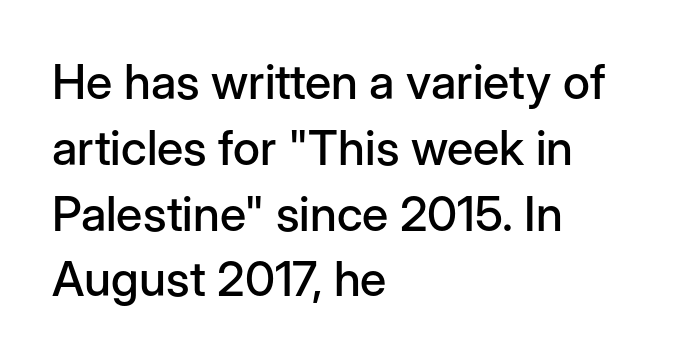
{"serif": "no", "italic": "no", "width": "normal", "stroke_contrast": "low", "x_height": "medium", "monospaced": "no", "underline": "no", "align": "left", "line_spacing": "normal", "line_spacing_ratio": 1.37, "letter_spacing": "normal", "letter_spacing_em": 0.0, "glyph_px": 48}
